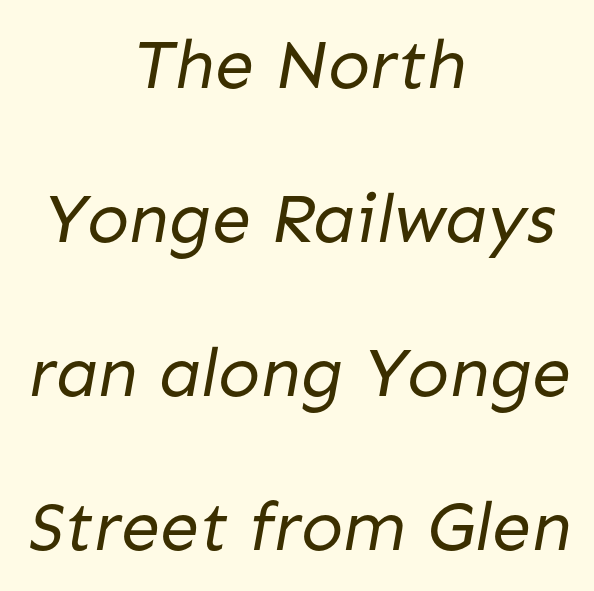
Q: Is the text bold? A: No.
Q: Is the typeface a serif or a sans-serif typeface? A: Sans-serif.
Q: Is the text underlined? A: No.
Q: How is the paragraph aligned? A: Centered.
Q: Is the spacing between letters normal or unusually wide? A: Normal.
Q: Is the spacing between lines tight, normal or loose? A: Loose.
Q: Width (condensed, normal, or wide)? A: Normal.
Q: Stroke contrast? A: Low.
Q: x-height? A: Medium.
Q: Monospaced? A: No.
